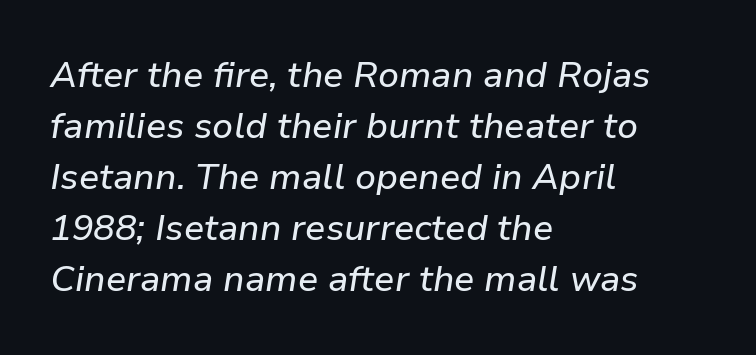
Q: Is the text italic (slanted)? A: Yes, it leans right by about 9 degrees.
Q: Is the text underlined? A: No.
Q: How is the paragraph aligned? A: Left-aligned.
Q: Is the spacing between letters normal or unusually wide? A: Normal.
Q: Is the spacing between lines tight, normal or loose? A: Normal.
Q: Width (condensed, normal, or wide)? A: Normal.
Q: Stroke contrast? A: Low.
Q: x-height? A: Medium.
Q: Monospaced? A: No.
